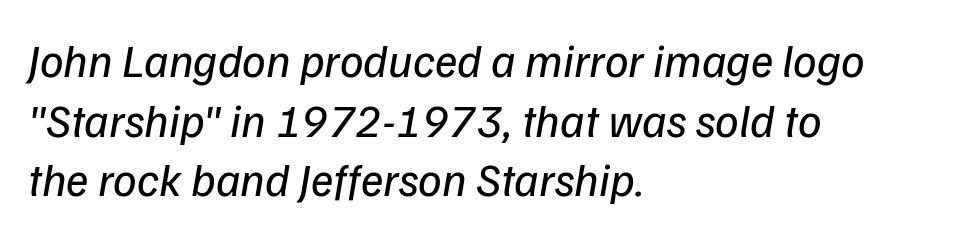
{"serif": "no", "bold": "no", "weight": "regular", "width": "normal", "stroke_contrast": "low", "x_height": "medium", "monospaced": "no", "underline": "no", "align": "left", "line_spacing": "normal", "line_spacing_ratio": 1.27, "letter_spacing": "normal", "letter_spacing_em": 0.0, "glyph_px": 47}
